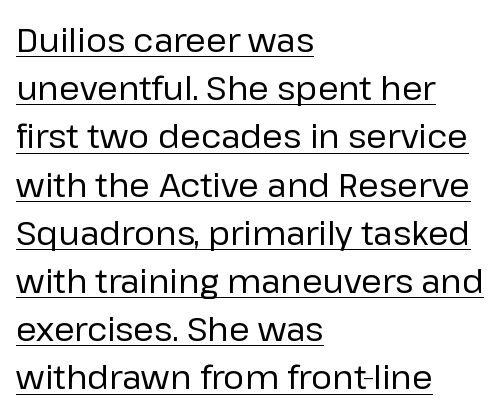
The image shows 33 px regular-weight sans-serif type, upright; set left-aligned, normal line spacing (1.46x), normal letter spacing, underlined; low stroke contrast and a medium x-height.
